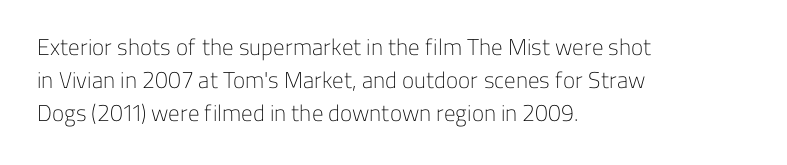
Does extra space separate the letters? No, they use regular spacing. The rendering anchors every line to the left-hand side. The axis of the letterforms is exactly vertical. These lines sit exactly where default settings would place them. Ink coverage per letter is moderate at most. Bare-footed words on every line.
